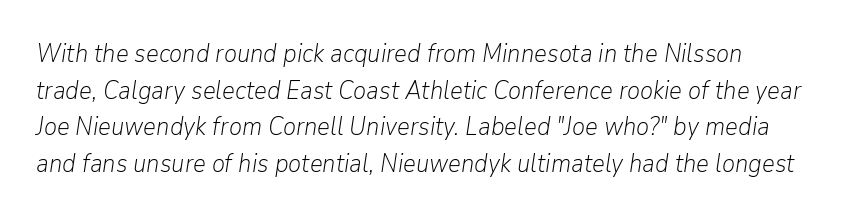
How are the letters spaced? Ordinarily, with no added tracking. Interline gaps are of average width in this sample. The face used here has a pronounced slope to its letters. The foot of each line stays bare and open.
